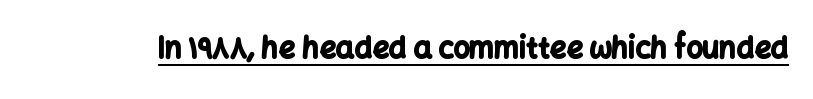
A roman cut, with each character standing at attention. Look at the tracking — it's just the regular setting, nothing added. Note the varied advance widths — an 'i' is clearly narrower than an 'm'. The characters look thick and weighty, a clear bold.
